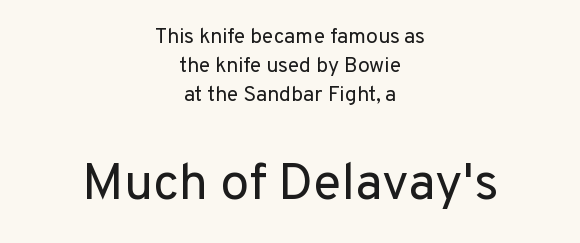
The image shows 52 px regular-weight sans-serif type, upright; set centered, normal line spacing (1.38x), normal letter spacing, not underlined; the second (bottom) block is 2.48x larger; low stroke contrast and a medium x-height.
